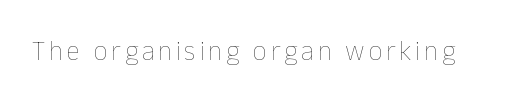
The image shows 27 px text type, upright; set not underlined.
